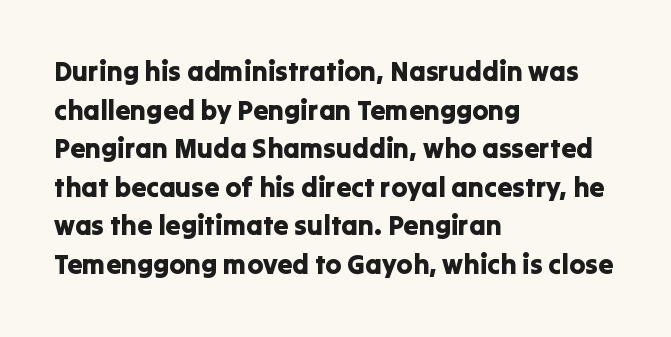
Q: Is the text italic (slanted)? A: No, it is upright.
Q: Is the text underlined? A: No.
Q: How is the paragraph aligned? A: Left-aligned.
Q: Is the spacing between letters normal or unusually wide? A: Normal.
Q: Is the spacing between lines tight, normal or loose? A: Normal.
